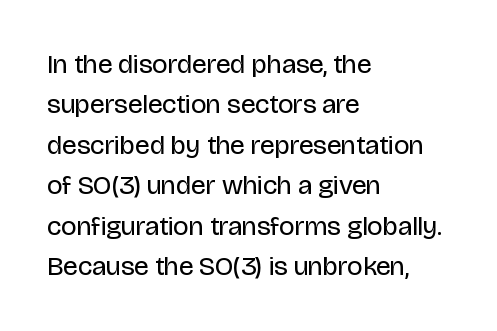
The passage shown stacks its lines at a standard gap. Students, note that the glyphs here touch the page at normal intervals. This reads as an unemphasized weight, regular at the heaviest. Typeset ragged right — the left edge is the straight one. No italicization has been applied; the sample stays upright.
